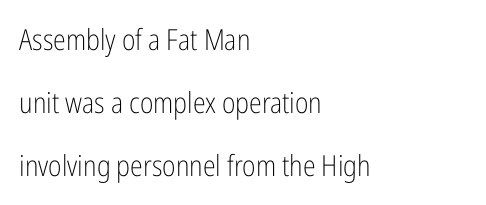
Q: Is the text bold? A: No.
Q: Is the text italic (slanted)? A: No, it is upright.
Q: Is the typeface a serif or a sans-serif typeface? A: Sans-serif.
Q: Is the text underlined? A: No.
Q: How is the paragraph aligned? A: Left-aligned.
Q: Is the spacing between letters normal or unusually wide? A: Normal.
Q: Is the spacing between lines tight, normal or loose? A: Loose.
Q: Width (condensed, normal, or wide)? A: Condensed.
Q: Stroke contrast? A: Low.
Q: x-height? A: Medium.
Q: Monospaced? A: No.
